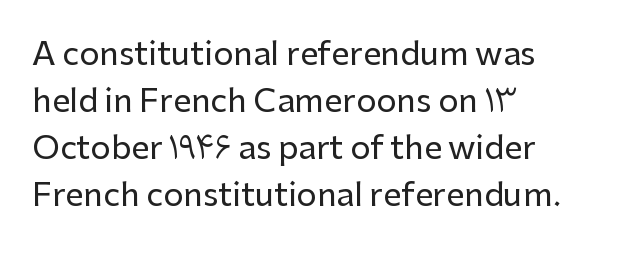
Each word holds together tightly as a unit, with standard inter-letter gaps. Nope, not italic — everything's standing straight. Lines of text with bare space underneath. A typesetter would call this leading conventional body-copy spacing. Stroke terminals: plain, sans-serif. Where is the straight margin? On the left.
